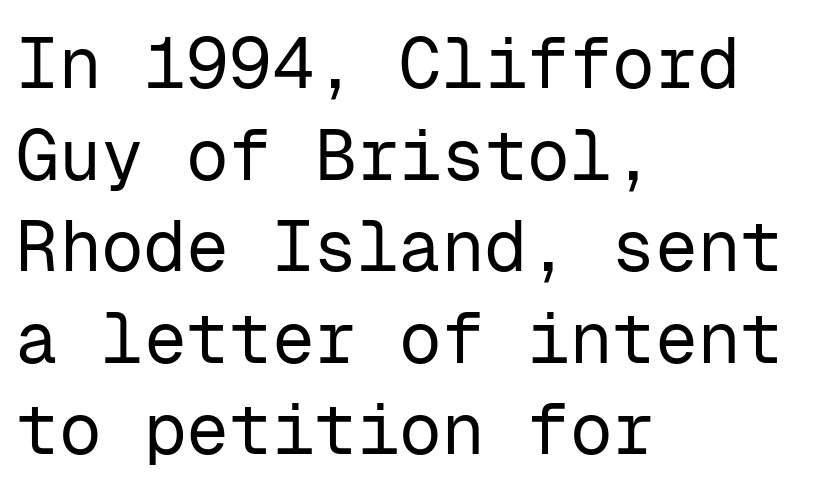
{"serif": "no", "italic": "no", "bold": "no", "weight": "regular", "width": "normal", "stroke_contrast": "low", "x_height": "medium", "monospaced": "yes", "underline": "no", "align": "left", "line_spacing": "normal", "line_spacing_ratio": 1.29, "letter_spacing": "normal", "letter_spacing_em": 0.0, "glyph_px": 71}
